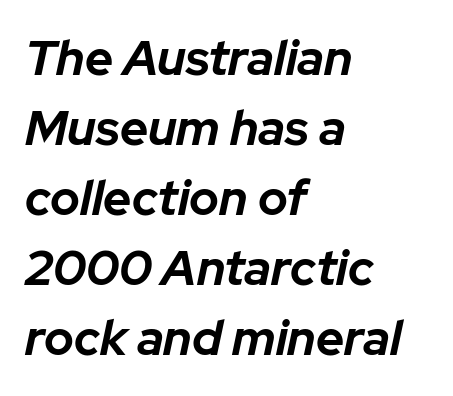
{"italic": "yes", "lean": "right", "slant_degrees": 12, "bold": "yes", "weight": "bold", "width": "normal", "stroke_contrast": "low", "x_height": "medium", "monospaced": "no", "underline": "no", "align": "left", "line_spacing": "normal", "line_spacing_ratio": 1.43, "letter_spacing": "normal", "letter_spacing_em": 0.0, "glyph_px": 49}
